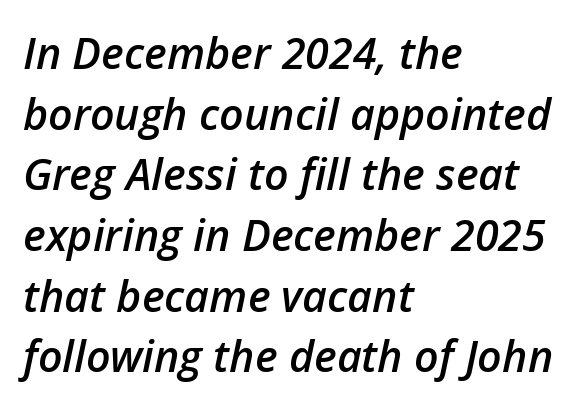
{"italic": "yes", "lean": "right", "slant_degrees": 12, "bold": "semi", "weight": "semibold", "width": "normal", "stroke_contrast": "low", "x_height": "medium", "monospaced": "no", "underline": "no", "align": "left", "line_spacing": "normal", "line_spacing_ratio": 1.41, "letter_spacing": "normal", "letter_spacing_em": 0.0, "glyph_px": 43}
